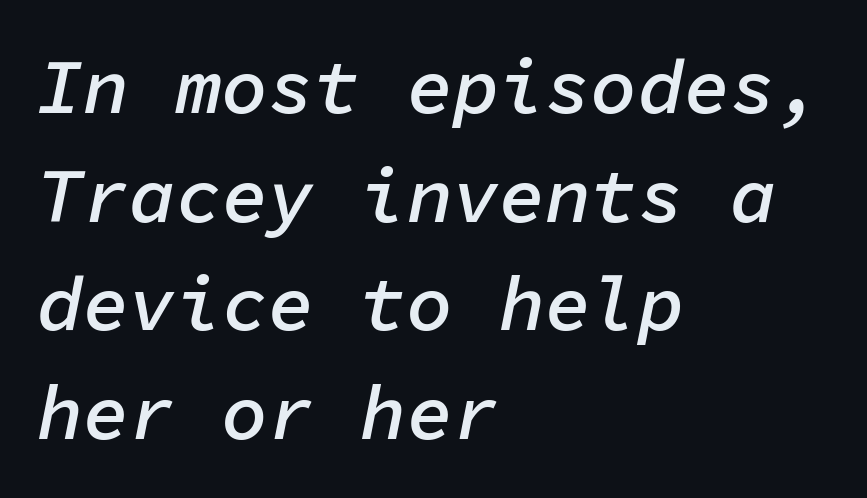
Spacing verdict: monospaced, one width for all characters. Yep, that's italic — everything's leaning. Caption: standard tracking, unaltered. The leading is moderate, giving the passage an even texture.
